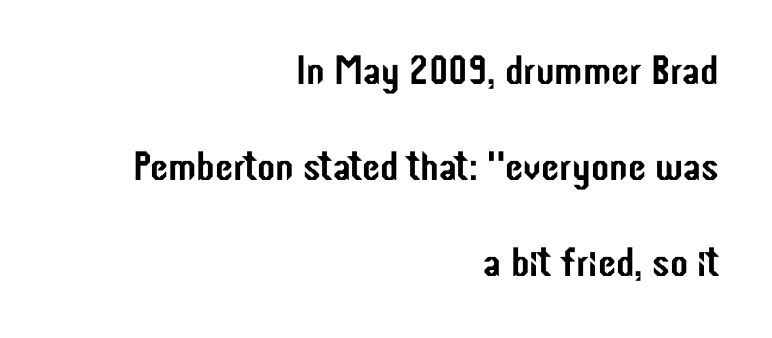
Q: Is the text italic (slanted)? A: No, it is upright.
Q: Is the typeface a serif or a sans-serif typeface? A: Sans-serif.
Q: Is the text underlined? A: No.
Q: How is the paragraph aligned? A: Right-aligned.
Q: Is the spacing between letters normal or unusually wide? A: Normal.
Q: Is the spacing between lines tight, normal or loose? A: Loose.
Q: Width (condensed, normal, or wide)? A: Condensed.
Q: Stroke contrast? A: Low.
Q: x-height? A: Medium.
Q: Monospaced? A: No.
